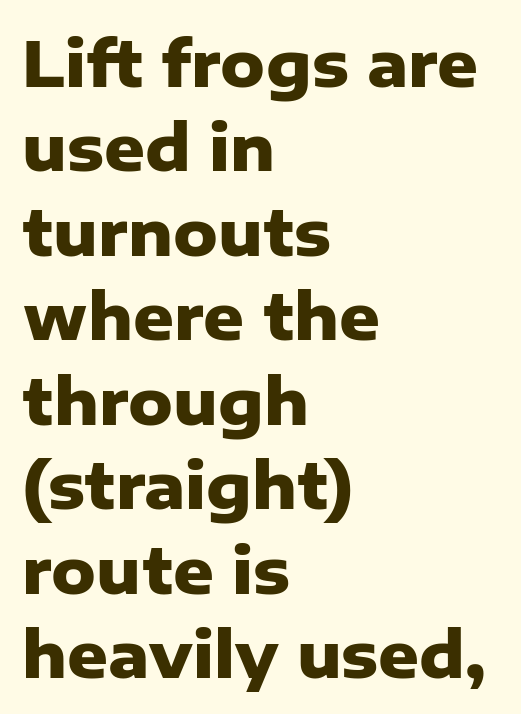
Q: Is the text bold? A: Yes.
Q: Is the text italic (slanted)? A: No, it is upright.
Q: Is the typeface a serif or a sans-serif typeface? A: Sans-serif.
Q: Is the text underlined? A: No.
Q: How is the paragraph aligned? A: Left-aligned.
Q: Is the spacing between letters normal or unusually wide? A: Normal.
Q: Is the spacing between lines tight, normal or loose? A: Normal.
Q: Width (condensed, normal, or wide)? A: Normal.
Q: Stroke contrast? A: Low.
Q: x-height? A: Medium.
Q: Monospaced? A: No.
